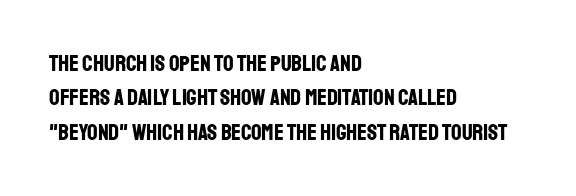
{"italic": "no", "bold": "yes", "underline": "no", "align": "left", "line_spacing": "normal", "line_spacing_ratio": 1.49, "letter_spacing": "normal", "letter_spacing_em": 0.0, "glyph_px": 23}
